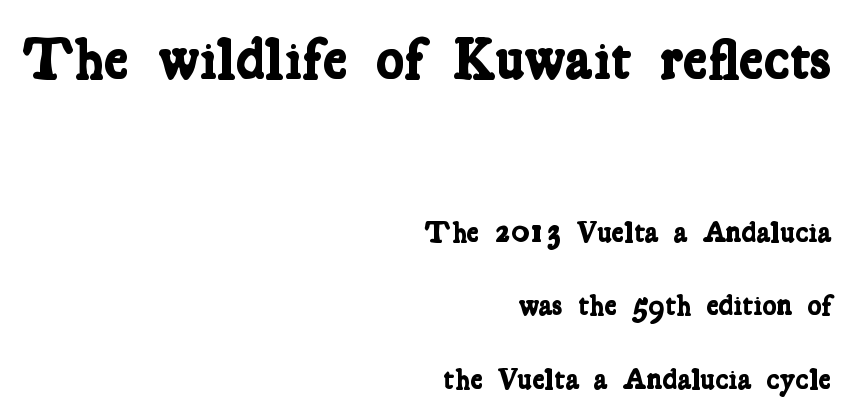
{"serif": "yes", "bold": "yes", "weight": "bold", "width": "condensed", "stroke_contrast": "low", "x_height": "medium", "monospaced": "no", "underline": "no", "align": "right", "line_spacing": "loose", "line_spacing_ratio": 2.45, "letter_spacing": "normal", "letter_spacing_em": 0.0, "larger_block": "first", "size_ratio": 1.97, "glyph_px": 59}
